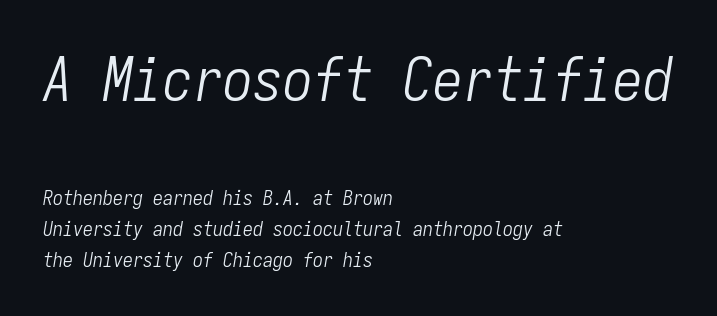
Summary of vertical rhythm: regular, with standard interline spacing. The specimen omits any rule beneath the text block's lines. Here the first block reads like a headline and the second like body copy. Slanted lettering throughout. Tracking here is standard; glyphs follow each other at the usual distance.
